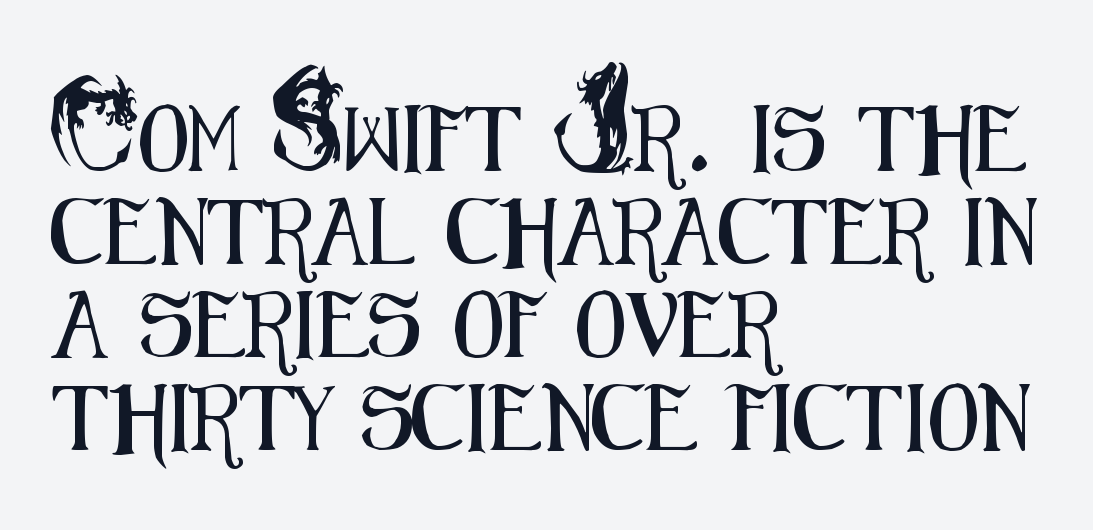
Q: Is the text italic (slanted)? A: No, it is upright.
Q: Is the typeface a serif or a sans-serif typeface? A: Sans-serif.
Q: Is the text underlined? A: No.
Q: How is the paragraph aligned? A: Left-aligned.
Q: Is the spacing between letters normal or unusually wide? A: Normal.
Q: Is the spacing between lines tight, normal or loose? A: Normal.
Q: Width (condensed, normal, or wide)? A: Condensed.
Q: Stroke contrast? A: Medium.
Q: x-height? A: Small.
Q: Monospaced? A: No.
